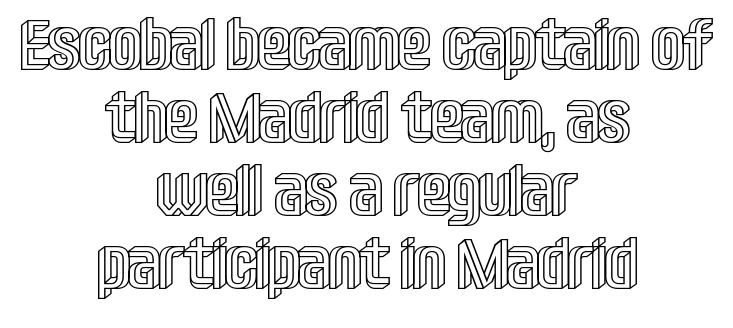
{"italic": "no", "width": "condensed", "x_height": "large", "monospaced": "no", "underline": "no", "align": "center", "line_spacing": "tight", "line_spacing_ratio": 1.03, "letter_spacing": "normal", "letter_spacing_em": 0.0, "glyph_px": 71}
